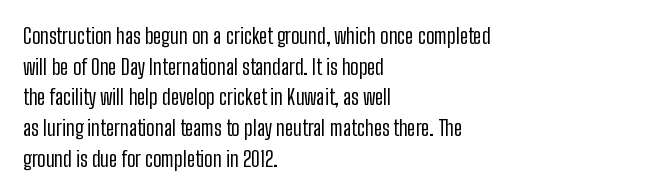
The strip under each line holds only bare page. The lines in this sample share a left origin and differ only in where they stop. The block of text has a typical density, with ordinary space between rows. A typesetter would call this zero additional tracking. Each stroke keeps to a modest, everyday thickness or less. Style check: upright.
